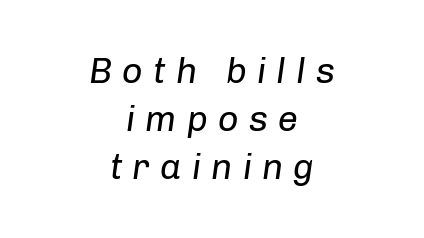
{"italic": "yes", "lean": "right", "slant_degrees": 8, "bold": "no", "weight": "regular", "width": "normal", "stroke_contrast": "low", "x_height": "medium", "monospaced": "no", "underline": "no", "align": "center", "line_spacing": "normal", "line_spacing_ratio": 1.34, "letter_spacing": "wide", "letter_spacing_em": 0.28, "glyph_px": 36}
